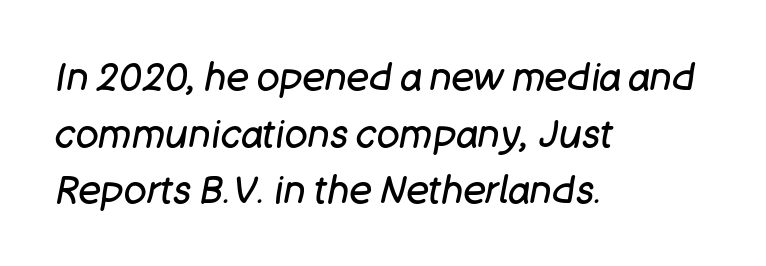
Q: Is the text bold? A: No.
Q: Is the text italic (slanted)? A: Yes, it leans right by about 11 degrees.
Q: Is the text underlined? A: No.
Q: How is the paragraph aligned? A: Left-aligned.
Q: Is the spacing between letters normal or unusually wide? A: Normal.
Q: Is the spacing between lines tight, normal or loose? A: Normal.
Q: Width (condensed, normal, or wide)? A: Normal.
Q: Stroke contrast? A: Low.
Q: x-height? A: Large.
Q: Monospaced? A: No.
